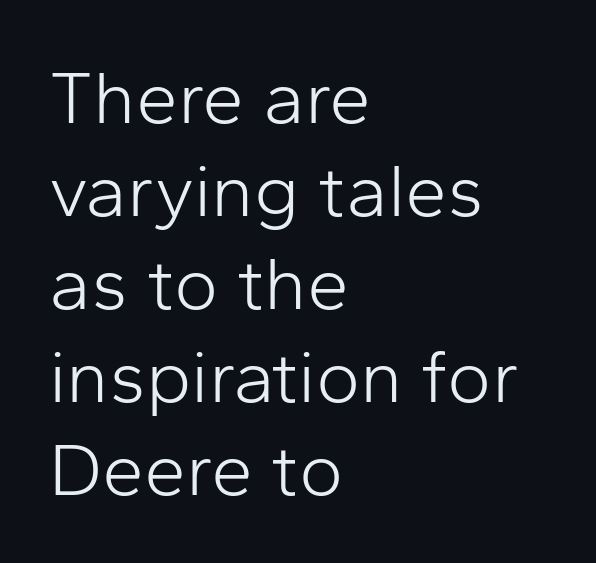
The image shows 75 px light sans-serif type, upright; set left-aligned, line spacing 1.24x, normal letter spacing, not underlined; low stroke contrast and a medium x-height.
